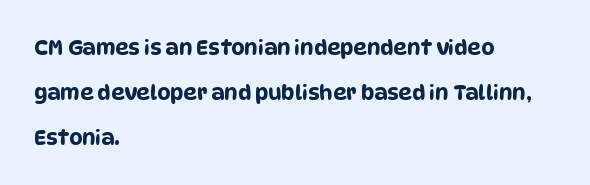
The image shows 21 px text type; set left-aligned, loose line spacing (2.15x), normal letter spacing, not underlined.
